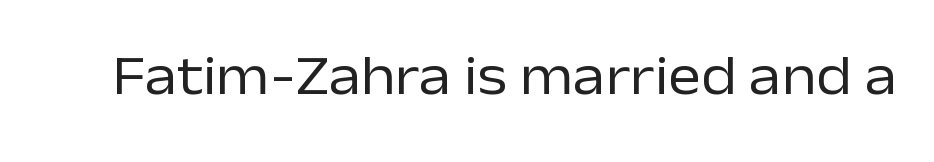
The image shows 56 px regular-weight sans-serif type, upright; set normal letter spacing, not underlined; low stroke contrast and a medium x-height.
